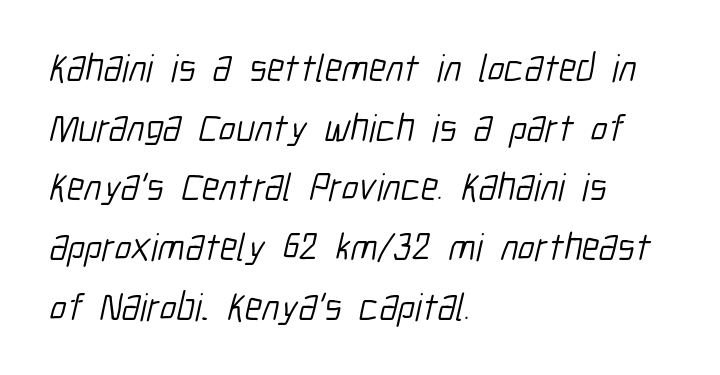
Nothing unusual about the tracking: characters are spaced as the font intends. This sample keeps an unexceptional amount of space between lines. A student would call this left alignment; a typographer would say flush left, rag right. The space beneath each line is pristine and unruled. Do the characters align in a grid? No, the font is proportional. In terms of letterform style, serifs are entirely absent.
